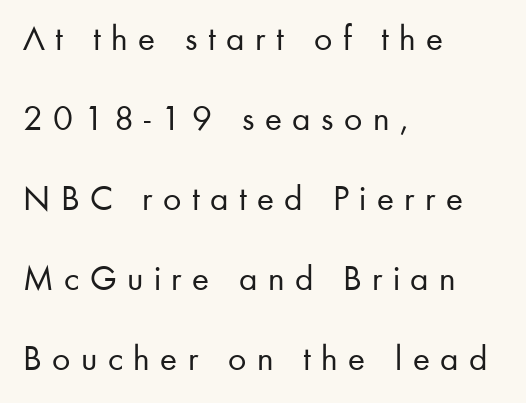
Q: Is the text bold? A: No.
Q: Is the text italic (slanted)? A: No, it is upright.
Q: Is the typeface a serif or a sans-serif typeface? A: Sans-serif.
Q: Is the text underlined? A: No.
Q: How is the paragraph aligned? A: Left-aligned.
Q: Is the spacing between letters normal or unusually wide? A: Unusually wide.
Q: Is the spacing between lines tight, normal or loose? A: Loose.
Q: Width (condensed, normal, or wide)? A: Normal.
Q: Stroke contrast? A: Low.
Q: x-height? A: Small.
Q: Monospaced? A: No.
